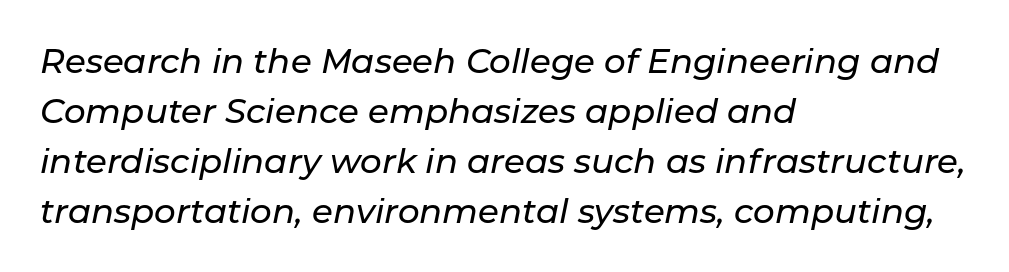
The image shows 34 px text type, italic (leaning right); set left-aligned, normal line spacing (1.47x), normal letter spacing, not underlined; low stroke contrast and a medium x-height.
